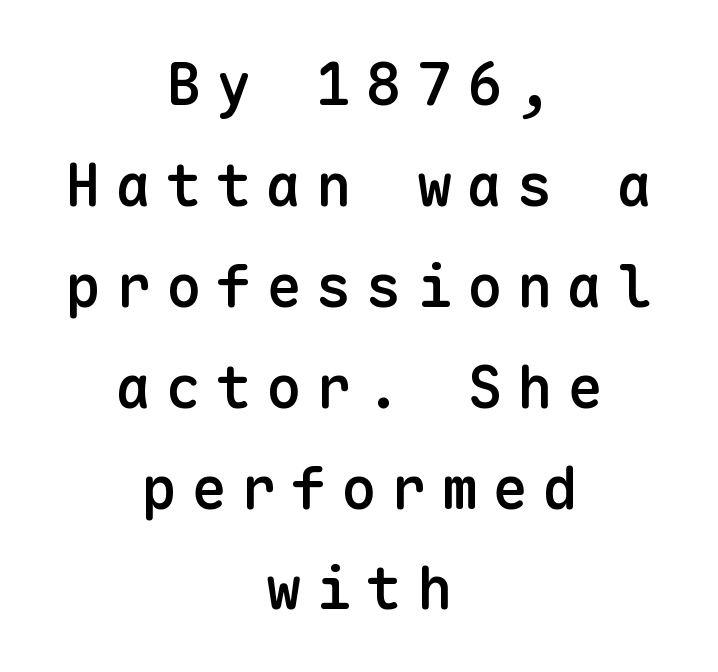
The image shows 59 px semibold sans-serif type, upright, monospaced; set centered, line spacing 1.71x, unusually wide letter spacing (+0.25 em), not underlined; low stroke contrast and a medium x-height.
